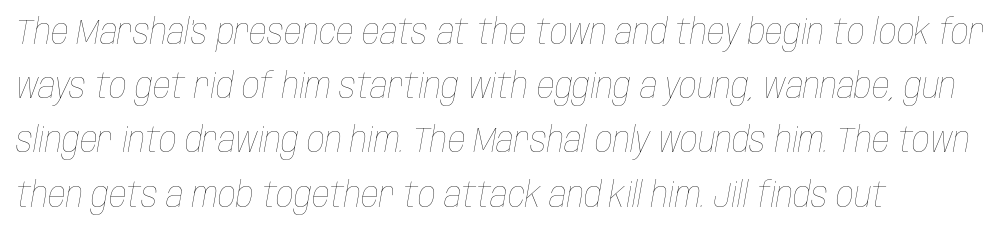
{"italic": "yes", "lean": "right", "slant_degrees": 10, "bold": "no", "weight": "thin", "width": "condensed", "stroke_contrast": "low", "x_height": "large", "monospaced": "no", "underline": "no", "align": "left", "line_spacing": "normal", "line_spacing_ratio": 1.55, "letter_spacing": "normal", "letter_spacing_em": 0.0, "glyph_px": 35}
